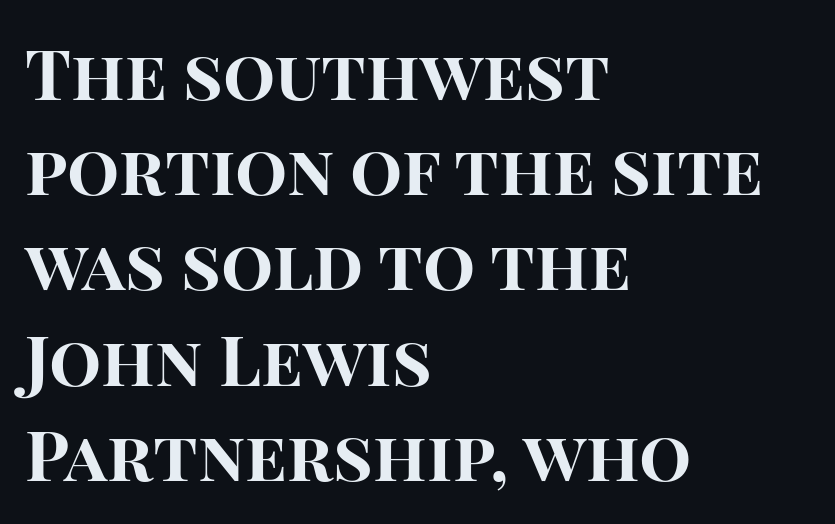
Q: Is the text bold? A: Yes.
Q: Is the text italic (slanted)? A: No, it is upright.
Q: Is the typeface a serif or a sans-serif typeface? A: Sans-serif.
Q: Is the text underlined? A: No.
Q: How is the paragraph aligned? A: Left-aligned.
Q: Is the spacing between letters normal or unusually wide? A: Normal.
Q: Is the spacing between lines tight, normal or loose? A: Normal.
Q: Width (condensed, normal, or wide)? A: Normal.
Q: Stroke contrast? A: High.
Q: x-height? A: Large.
Q: Monospaced? A: No.
